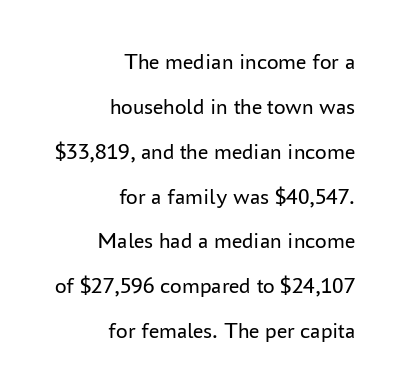
Q: Is the text bold? A: No.
Q: Is the text italic (slanted)? A: No, it is upright.
Q: Is the text underlined? A: No.
Q: How is the paragraph aligned? A: Right-aligned.
Q: Is the spacing between letters normal or unusually wide? A: Normal.
Q: Is the spacing between lines tight, normal or loose? A: Loose.
